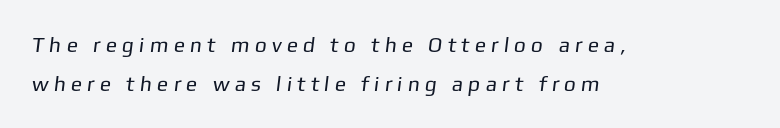
{"bold": "no", "underline": "no", "align": "left", "line_spacing_ratio": 1.85, "letter_spacing": "wide", "letter_spacing_em": 0.32, "glyph_px": 21}
